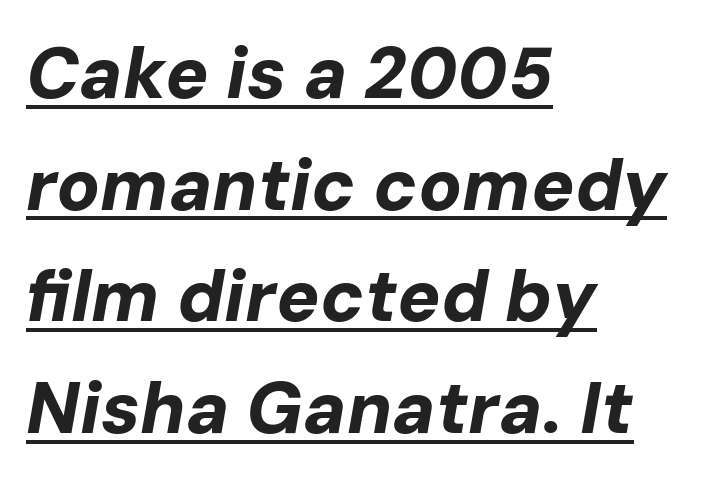
Here the designer chose a conventional face with non-uniform glyph widths. Thick stems and heavy bowls — unmistakably bold. Does the lettering tilt? It does — this is italic. Leading matches the norm, producing a regular column. Every row of glyphs begins at an identical x-position on the left. Students, note that the glyphs here touch the page at normal intervals.
